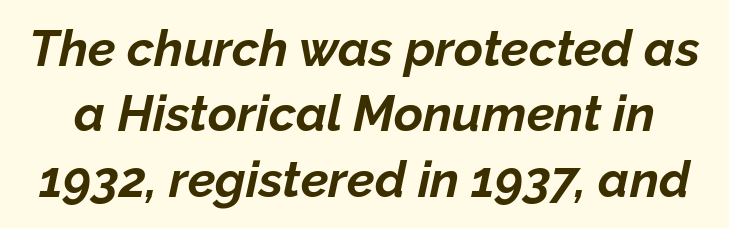
Q: Is the text bold? A: Yes.
Q: Is the text italic (slanted)? A: Yes, it leans right by about 12 degrees.
Q: Is the text underlined? A: No.
Q: Is the spacing between letters normal or unusually wide? A: Normal.
Q: Is the spacing between lines tight, normal or loose? A: Normal.
Q: Width (condensed, normal, or wide)? A: Normal.
Q: Stroke contrast? A: Low.
Q: x-height? A: Medium.
Q: Monospaced? A: No.
